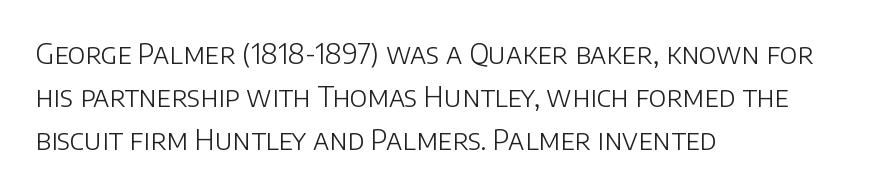
Leading matches the norm, producing a regular column. Inter-character spacing is left at the font's built-in metrics. Nope, no serifs anywhere on these letters. Unbolded letterforms with no extra heft. Anything drawn beneath the words? Only blank space. The typography opts for an upright posture over an oblique one.
